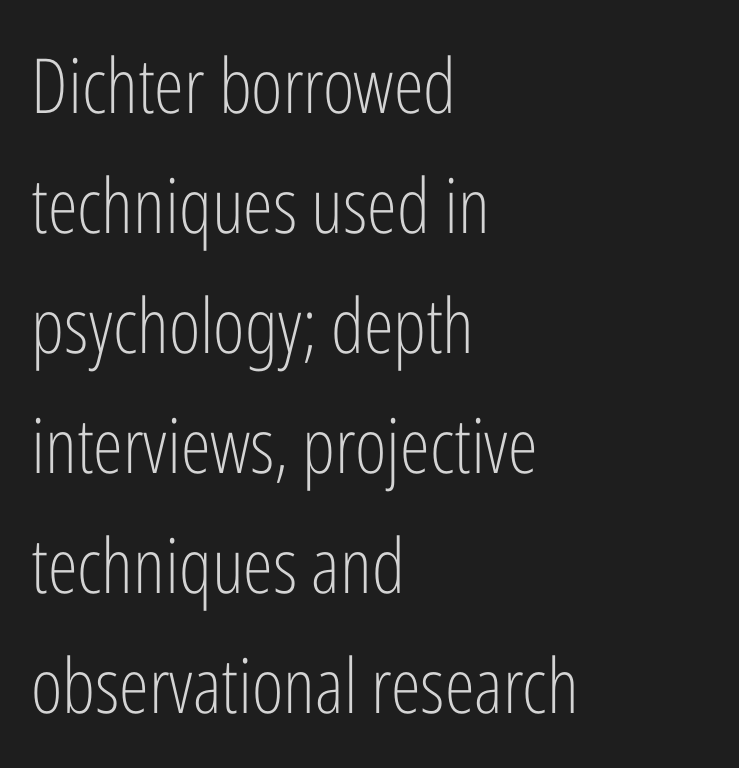
{"serif": "no", "italic": "no", "bold": "no", "weight": "light", "width": "condensed", "stroke_contrast": "low", "x_height": "medium", "monospaced": "no", "underline": "no", "align": "left", "line_spacing": "normal", "line_spacing_ratio": 1.58, "letter_spacing": "normal", "letter_spacing_em": 0.0, "glyph_px": 76}
